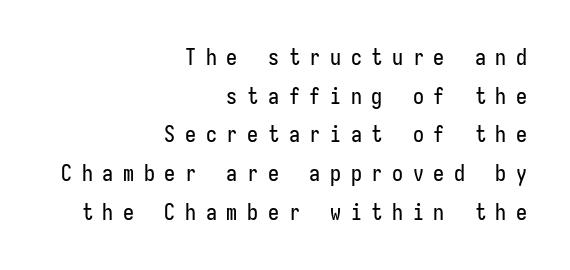
Q: Is the text italic (slanted)? A: No, it is upright.
Q: Is the text underlined? A: No.
Q: How is the paragraph aligned? A: Right-aligned.
Q: Is the spacing between letters normal or unusually wide? A: Unusually wide.
